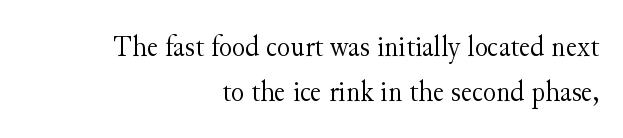
{"serif": "yes", "italic": "no", "bold": "no", "weight": "light", "width": "normal", "stroke_contrast": "medium", "x_height": "small", "monospaced": "no", "underline": "no", "align": "right", "line_spacing": "normal", "line_spacing_ratio": 1.45, "letter_spacing": "normal", "letter_spacing_em": 0.0, "glyph_px": 31}
